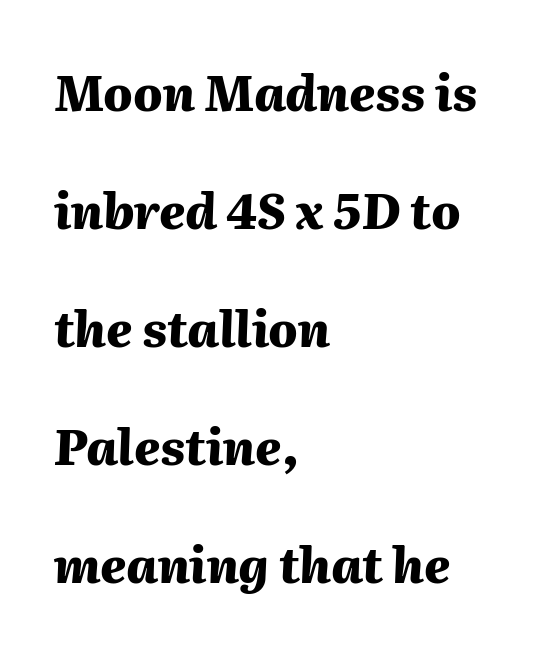
The rendering uses natural spacing where letterforms have individual widths. All the whitespace from short lines collects on the right. Check under the words: just untouched page. The face used here has a pronounced slope to its letters.
